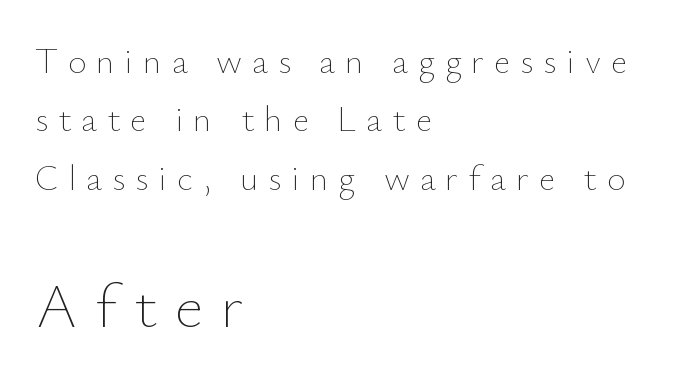
Q: Is the text bold? A: No.
Q: Is the text italic (slanted)? A: No, it is upright.
Q: Is the text underlined? A: No.
Q: How is the paragraph aligned? A: Left-aligned.
Q: Is the spacing between letters normal or unusually wide? A: Unusually wide.
Q: Is the spacing between lines tight, normal or loose? A: Normal.
Q: Which block of text is set in a larger size, the first (top) or the second (bottom)? A: The second (bottom) one.
Q: Width (condensed, normal, or wide)? A: Normal.
Q: Stroke contrast? A: Low.
Q: x-height? A: Small.
Q: Monospaced? A: No.
